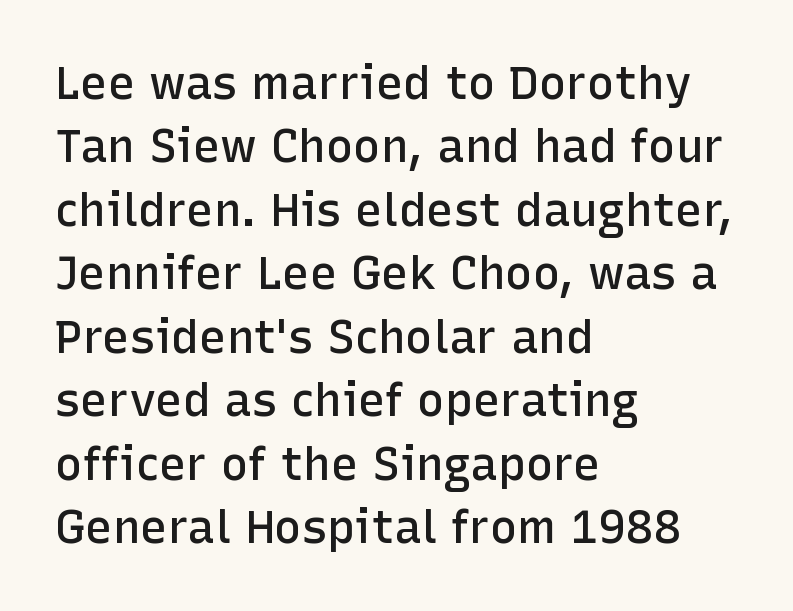
The image shows 46 px semibold sans-serif type, upright; set left-aligned, normal line spacing (1.38x), normal letter spacing, not underlined; low stroke contrast and a medium x-height.
